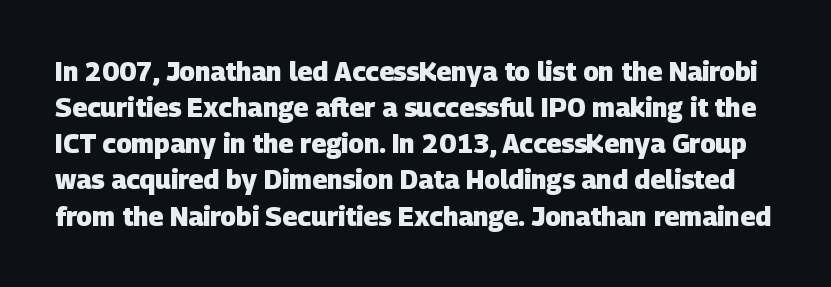
Evenly set lines give the paragraph a standard silhouette. A typesetter would call this zero additional tracking. No word sits above an underline. These lines carry a lot of weight — the face is fully bold.
